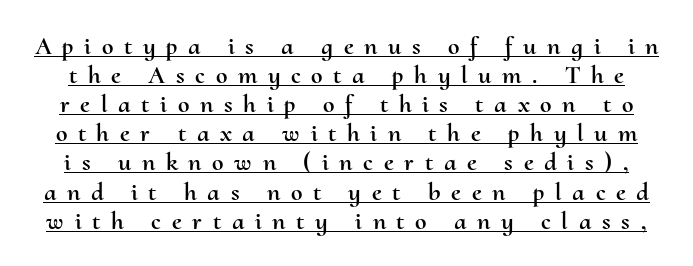
The image shows 26 px text type, upright; set tight line spacing (1.12x), unusually wide letter spacing (+0.41 em), underlined.
